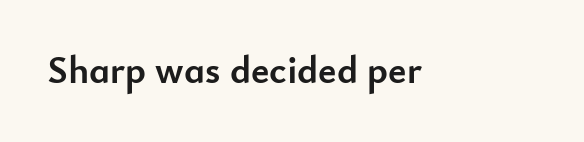
The image shows 39 px semibold sans-serif type, upright; set normal letter spacing, not underlined; low stroke contrast and a small x-height.
